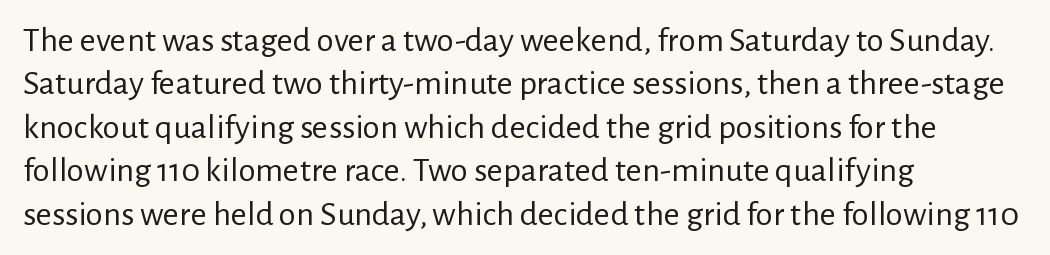
Q: Is the text bold? A: No.
Q: Is the text italic (slanted)? A: No, it is upright.
Q: Is the typeface a serif or a sans-serif typeface? A: Sans-serif.
Q: Is the text underlined? A: No.
Q: How is the paragraph aligned? A: Left-aligned.
Q: Is the spacing between letters normal or unusually wide? A: Normal.
Q: Width (condensed, normal, or wide)? A: Normal.
Q: Stroke contrast? A: Low.
Q: x-height? A: Medium.
Q: Monospaced? A: No.
